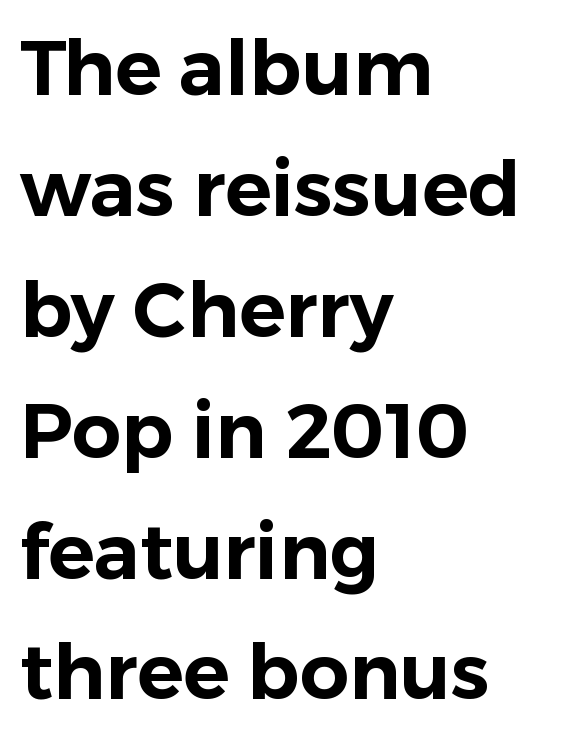
The image shows 77 px sans-serif type, upright; set left-aligned, normal line spacing (1.57x), normal letter spacing, not underlined; low stroke contrast and a medium x-height.
